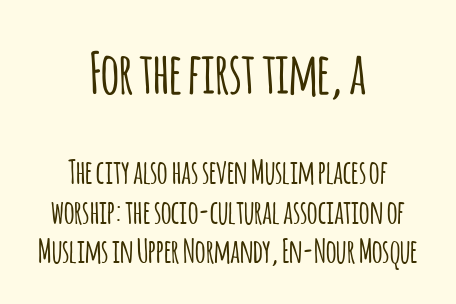
The image shows 57 px condensed sans-serif type, upright; set centered, line spacing 1.2x, normal letter spacing, not underlined; the first (top) block is 1.73x larger; low stroke contrast and a large x-height.
